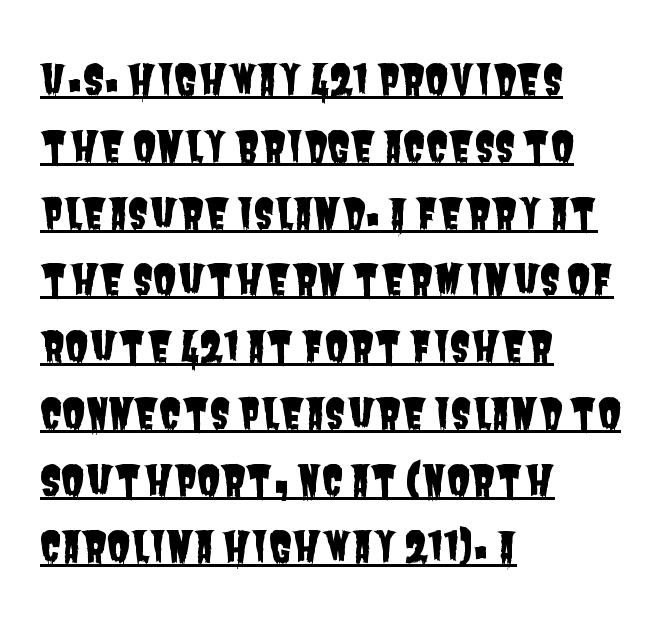
Q: Is the typeface a serif or a sans-serif typeface? A: Sans-serif.
Q: Is the text underlined? A: Yes.
Q: How is the paragraph aligned? A: Left-aligned.
Q: Is the spacing between letters normal or unusually wide? A: Normal.
Q: Is the spacing between lines tight, normal or loose? A: Normal.
Q: Width (condensed, normal, or wide)? A: Condensed.
Q: Stroke contrast? A: Low.
Q: x-height? A: Large.
Q: Monospaced? A: No.
